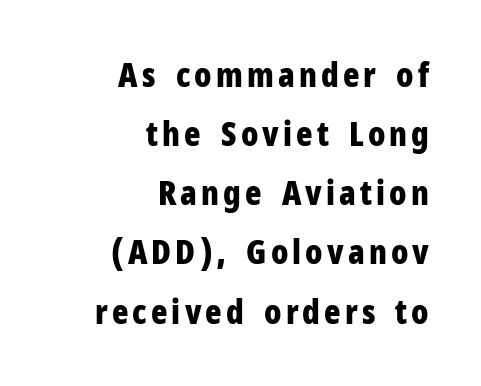
Think of a printed novel: that variable character pitch is what you see here. Where is the straight margin? On the right. A bare baseline throughout the passage. Do the letters lean? They stand straight. Serif or sans? Sans — the stroke terminals are bare. Set as a true bold cut, around the 700 mark.
